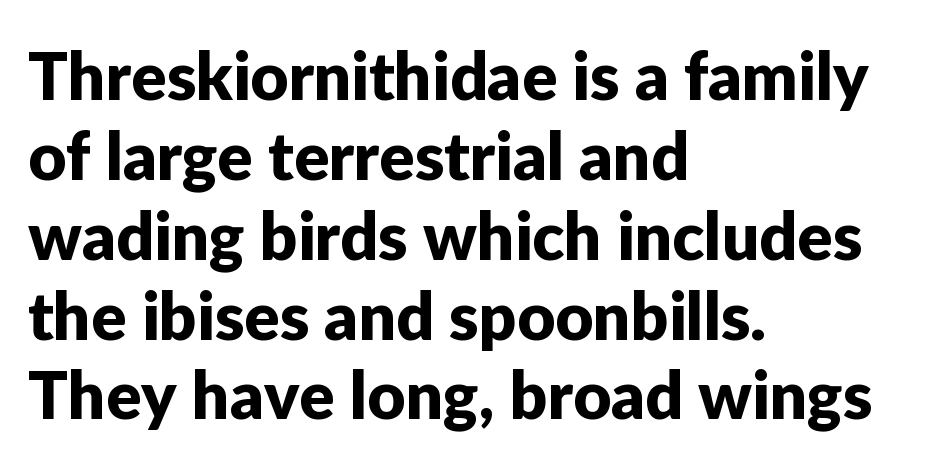
This rendering leaves character spacing at its baseline value. Layout note: lines flush left. Each letter keeps its own natural width here, so spacing adapts to shape. Tall strokes in this sample are plumb rather than angled.
